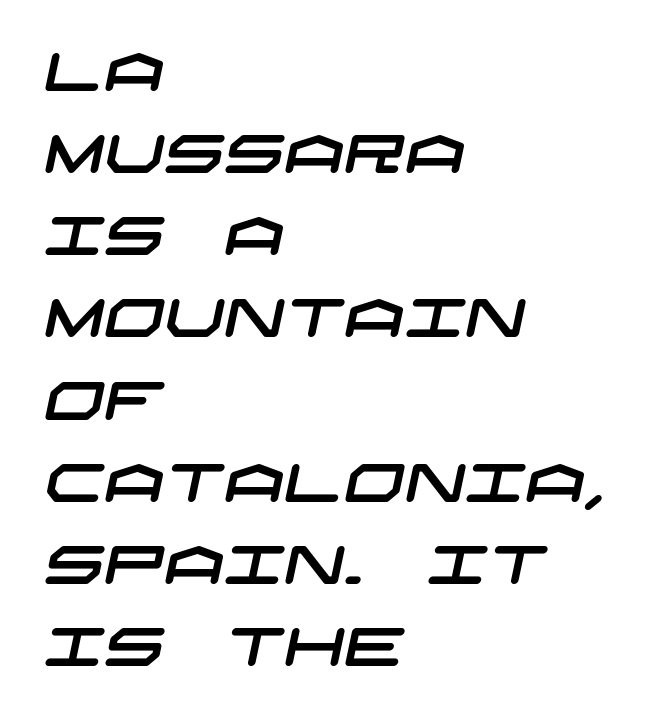
The image shows 53 px wide sans-serif type; set left-aligned, normal line spacing (1.55x), normal letter spacing, not underlined; low stroke contrast and a large x-height.
